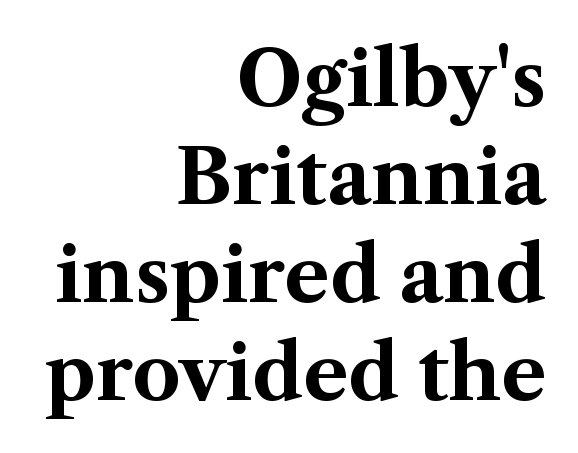
You can tell from the footed stems that serif type was used. Notice how the stems are strictly vertical — no italics here. Bare-footed words on every line. The paragraph has a hard right edge and a soft left edge.
